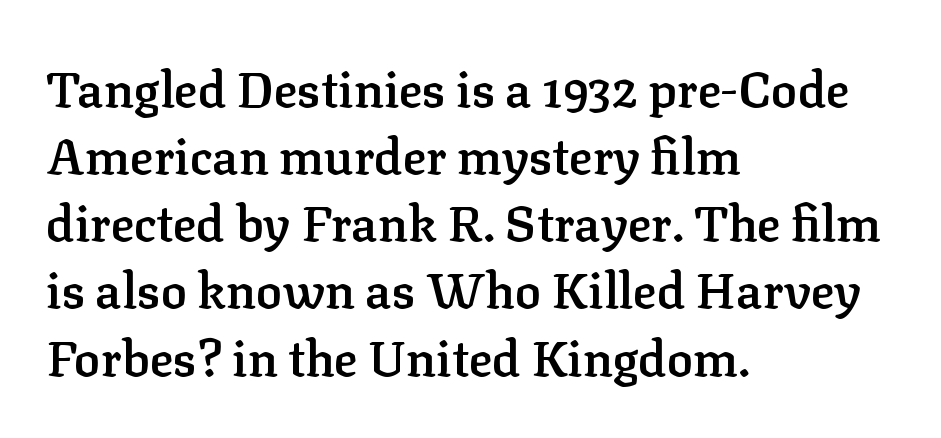
{"serif": "yes", "italic": "no", "bold": "semi", "weight": "semibold", "width": "normal", "stroke_contrast": "low", "x_height": "medium", "monospaced": "no", "underline": "no", "align": "left", "line_spacing": "normal", "line_spacing_ratio": 1.37, "letter_spacing": "normal", "letter_spacing_em": 0.0, "glyph_px": 49}
